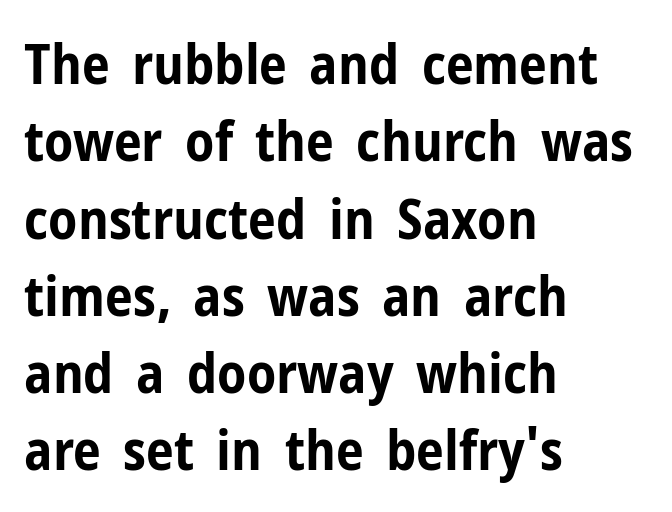
{"serif": "no", "italic": "no", "bold": "yes", "weight": "bold", "width": "condensed", "stroke_contrast": "low", "x_height": "medium", "monospaced": "no", "underline": "no", "align": "left", "line_spacing": "normal", "line_spacing_ratio": 1.38, "letter_spacing": "normal", "letter_spacing_em": 0.0, "glyph_px": 56}
